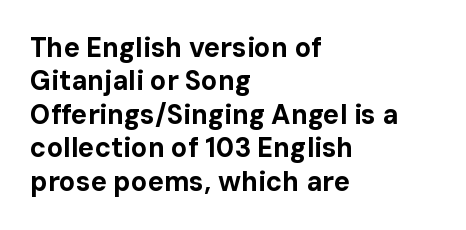
Q: Is the text bold? A: Yes.
Q: Is the text italic (slanted)? A: No, it is upright.
Q: Is the text underlined? A: No.
Q: How is the paragraph aligned? A: Left-aligned.
Q: Is the spacing between letters normal or unusually wide? A: Normal.
